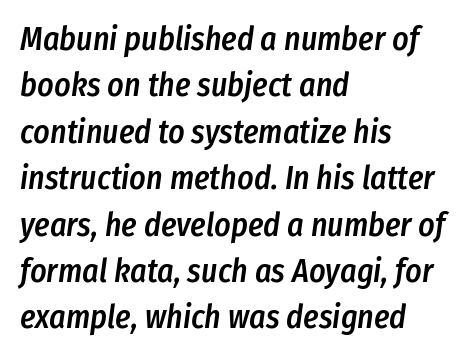
{"italic": "yes", "lean": "right", "slant_degrees": 8, "bold": "semi", "weight": "semibold", "width": "condensed", "stroke_contrast": "low", "x_height": "medium", "monospaced": "no", "underline": "no", "align": "left", "line_spacing": "normal", "line_spacing_ratio": 1.45, "letter_spacing": "normal", "letter_spacing_em": 0.0, "glyph_px": 32}
